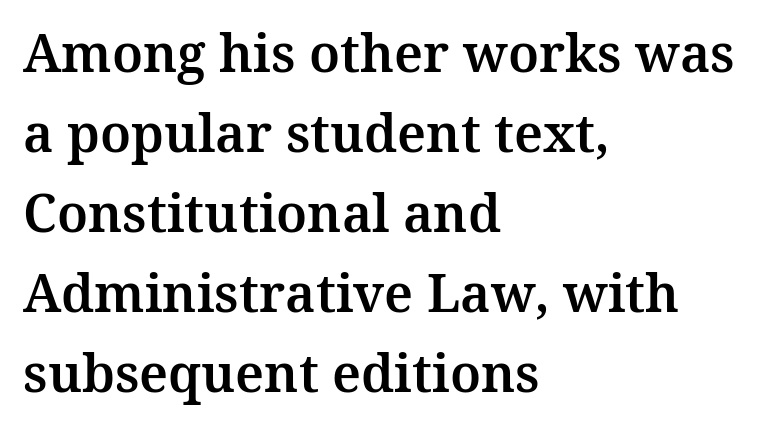
{"serif": "yes", "italic": "no", "width": "normal", "stroke_contrast": "medium", "x_height": "medium", "monospaced": "no", "underline": "no", "align": "left", "line_spacing": "normal", "line_spacing_ratio": 1.54, "letter_spacing": "normal", "letter_spacing_em": 0.0, "glyph_px": 52}
